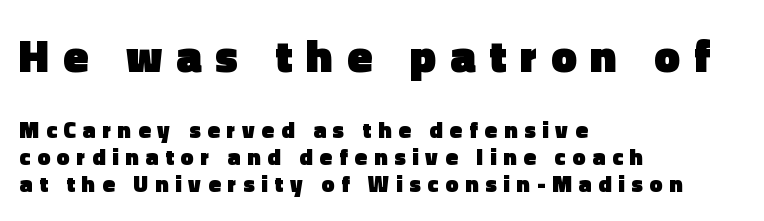
The image shows 46 px heavy sans-serif type, upright; set left-aligned, line spacing 1.19x, unusually wide letter spacing (+0.3 em), not underlined; the first (top) block is 2.0x larger; a medium x-height.
